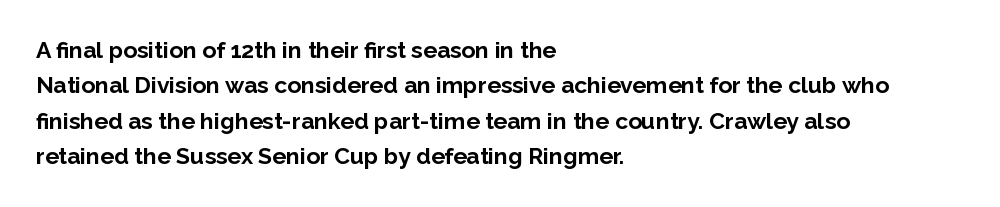
{"italic": "no", "bold": "yes", "underline": "no", "align": "left", "line_spacing": "normal", "line_spacing_ratio": 1.54, "letter_spacing": "normal", "letter_spacing_em": 0.0, "glyph_px": 23}
